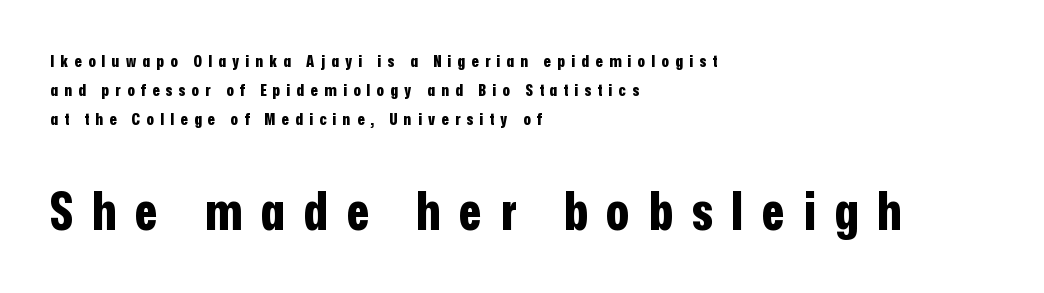
The image shows 52 px bold, condensed sans-serif type, upright; set left-aligned, line spacing 1.71x, unusually wide letter spacing (+0.37 em), not underlined; the second (bottom) block is 3.06x larger; low stroke contrast and a medium x-height.
